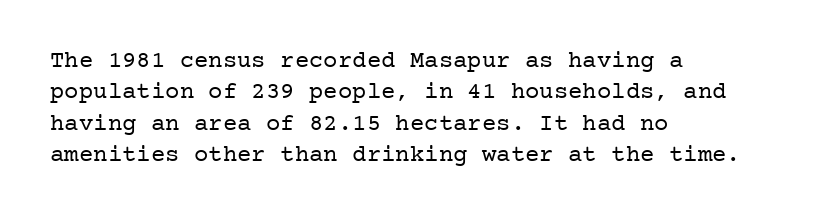
Q: Is the text bold? A: No.
Q: Is the text italic (slanted)? A: No, it is upright.
Q: Is the text underlined? A: No.
Q: How is the paragraph aligned? A: Left-aligned.
Q: Is the spacing between letters normal or unusually wide? A: Normal.
Q: Is the spacing between lines tight, normal or loose? A: Normal.
